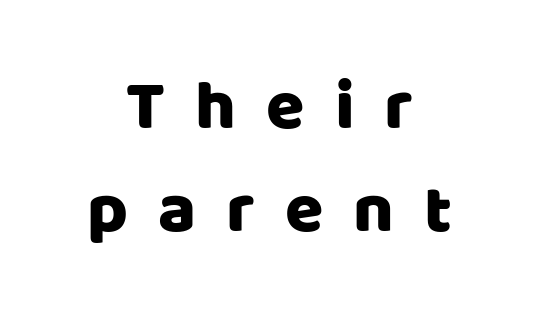
Q: Is the text italic (slanted)? A: No, it is upright.
Q: Is the typeface a serif or a sans-serif typeface? A: Sans-serif.
Q: Is the text underlined? A: No.
Q: How is the paragraph aligned? A: Centered.
Q: Is the spacing between letters normal or unusually wide? A: Unusually wide.
Q: Is the spacing between lines tight, normal or loose? A: Normal.
Q: Width (condensed, normal, or wide)? A: Normal.
Q: Stroke contrast? A: Low.
Q: x-height? A: Large.
Q: Monospaced? A: No.
